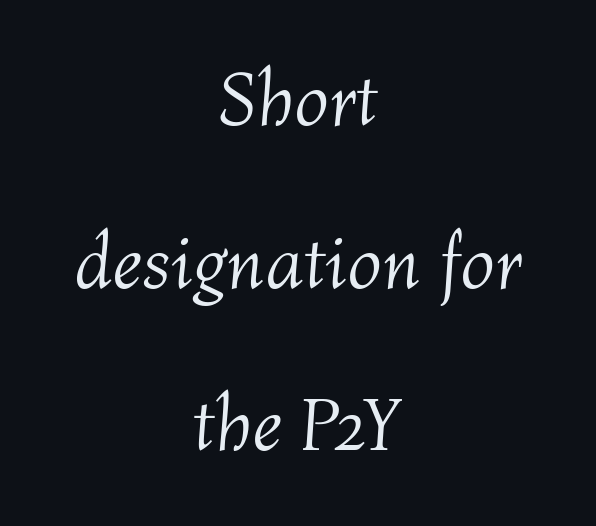
The image shows 76 px light type, italic (leaning right); set centered, loose line spacing (2.14x), normal letter spacing, not underlined; medium stroke contrast and a medium x-height.
